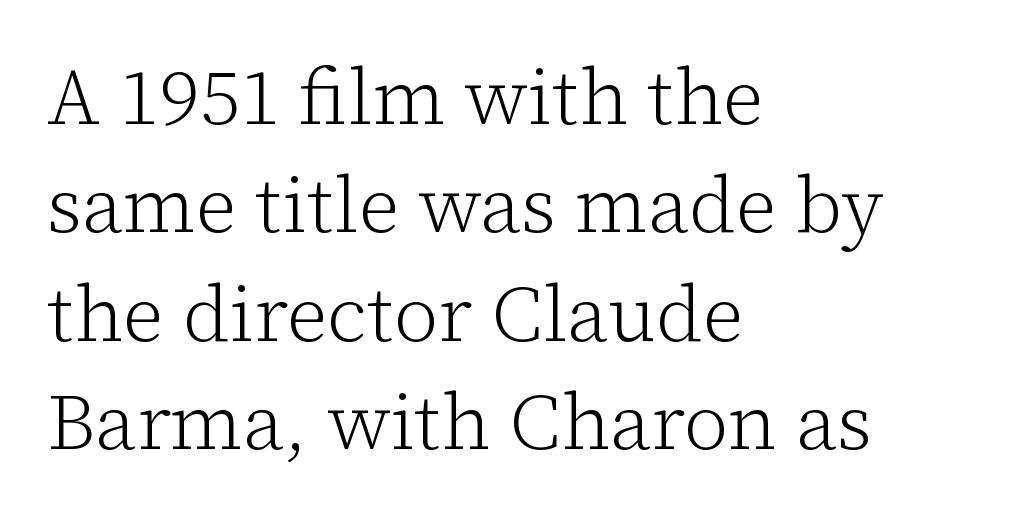
{"serif": "yes", "italic": "no", "bold": "no", "weight": "light", "width": "normal", "stroke_contrast": "low", "x_height": "medium", "monospaced": "no", "underline": "no", "align": "left", "line_spacing": "normal", "line_spacing_ratio": 1.39, "letter_spacing": "normal", "letter_spacing_em": 0.0, "glyph_px": 78}
